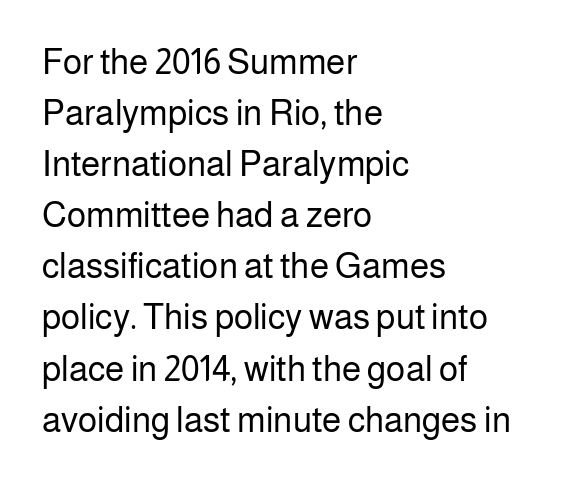
This sample has the flowing, uneven cadence of proportional lettering. Serif or sans? Sans — the stroke terminals are bare. Style check: upright. The area under the type is left untouched. Honestly, the letter spacing is just normal — you wouldn't notice it.
